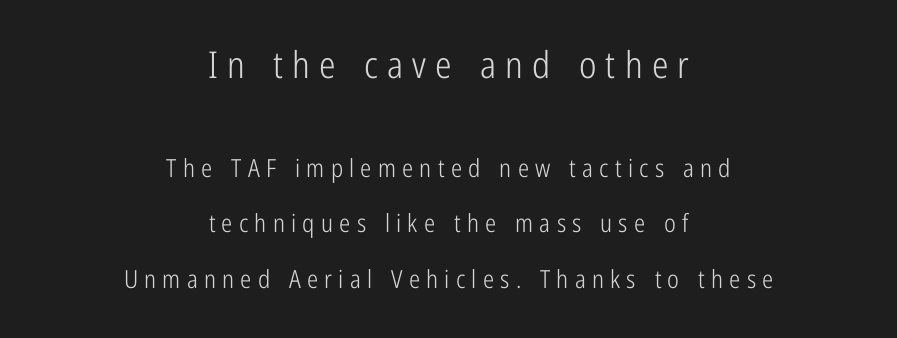
The image shows 37 px light, condensed sans-serif type, upright; set centered, loose line spacing (2.22x), unusually wide letter spacing (+0.25 em), not underlined; the first (top) block is 1.48x larger; low stroke contrast and a medium x-height.
